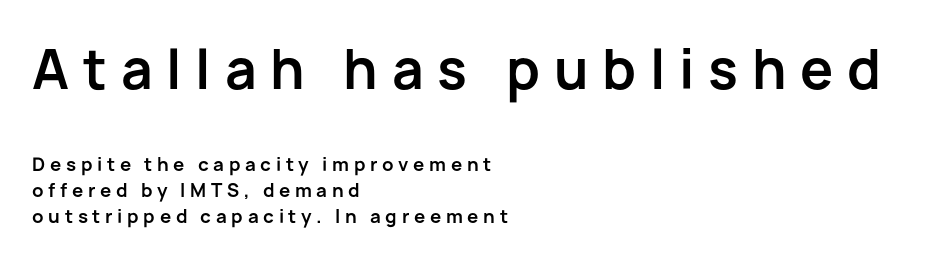
Q: Is the text bold? A: Yes.
Q: Is the text italic (slanted)? A: No, it is upright.
Q: Is the typeface a serif or a sans-serif typeface? A: Sans-serif.
Q: Is the text underlined? A: No.
Q: How is the paragraph aligned? A: Left-aligned.
Q: Is the spacing between letters normal or unusually wide? A: Unusually wide.
Q: Is the spacing between lines tight, normal or loose? A: Normal.
Q: Which block of text is set in a larger size, the first (top) or the second (bottom)? A: The first (top) one.
Q: Width (condensed, normal, or wide)? A: Normal.
Q: Stroke contrast? A: Low.
Q: x-height? A: Medium.
Q: Monospaced? A: No.
